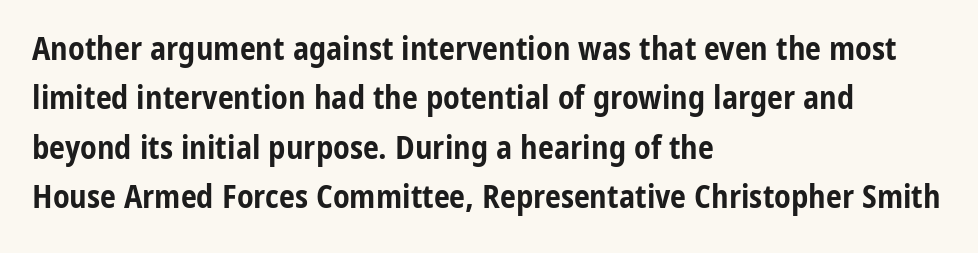
Q: Is the text bold? A: Yes.
Q: Is the text italic (slanted)? A: No, it is upright.
Q: Is the typeface a serif or a sans-serif typeface? A: Sans-serif.
Q: Is the text underlined? A: No.
Q: How is the paragraph aligned? A: Left-aligned.
Q: Is the spacing between letters normal or unusually wide? A: Normal.
Q: Is the spacing between lines tight, normal or loose? A: Normal.
Q: Width (condensed, normal, or wide)? A: Condensed.
Q: Stroke contrast? A: Low.
Q: x-height? A: Medium.
Q: Monospaced? A: No.
